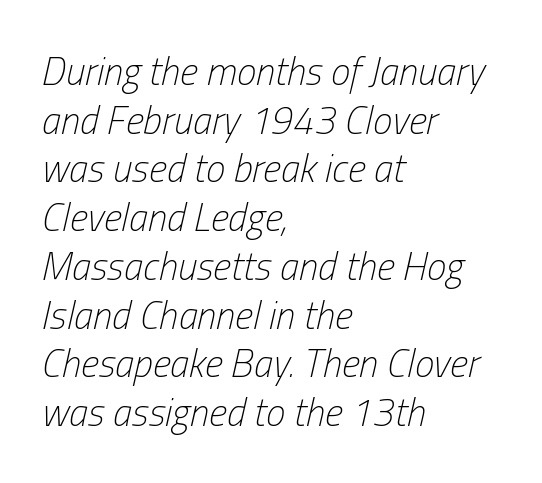
{"italic": "yes", "lean": "right", "slant_degrees": 13, "bold": "no", "weight": "light", "width": "condensed", "stroke_contrast": "low", "x_height": "medium", "monospaced": "no", "underline": "no", "align": "left", "line_spacing": "normal", "line_spacing_ratio": 1.25, "letter_spacing": "normal", "letter_spacing_em": 0.0, "glyph_px": 39}
